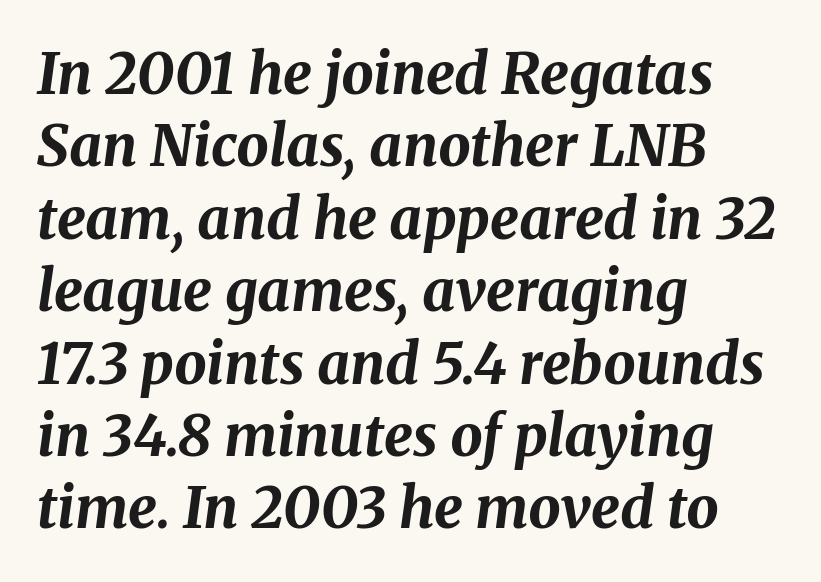
The lines are quadded left. Does the weight exceed regular? Yes, all the way to bold. Designer's note — italics engaged. A typesetter would call this leading conventional body-copy spacing. Bare-footed words on every line.
